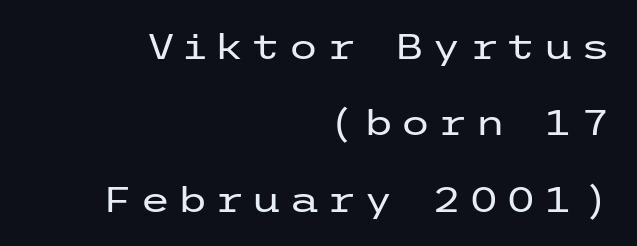
Q: Is the text bold? A: No.
Q: Is the text italic (slanted)? A: No, it is upright.
Q: Is the typeface a serif or a sans-serif typeface? A: Sans-serif.
Q: Is the text underlined? A: No.
Q: How is the paragraph aligned? A: Right-aligned.
Q: Is the spacing between lines tight, normal or loose? A: Loose.
Q: Width (condensed, normal, or wide)? A: Wide.
Q: Stroke contrast? A: Low.
Q: x-height? A: Medium.
